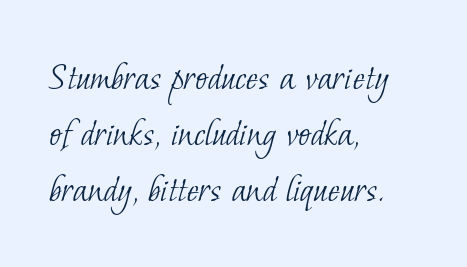
The image shows 41 px light serif type; set left-aligned, normal line spacing (1.37x), normal letter spacing, not underlined; low stroke contrast and a small x-height.
